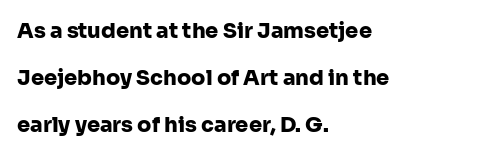
The image shows 21 px bold type, upright; set left-aligned, loose line spacing (2.23x), normal letter spacing, not underlined.
